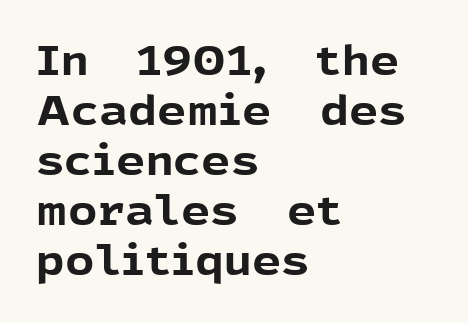
The image shows 41 px bold sans-serif type, upright; set left-aligned, line spacing 1.22x, normal letter spacing, not underlined; a medium x-height.
